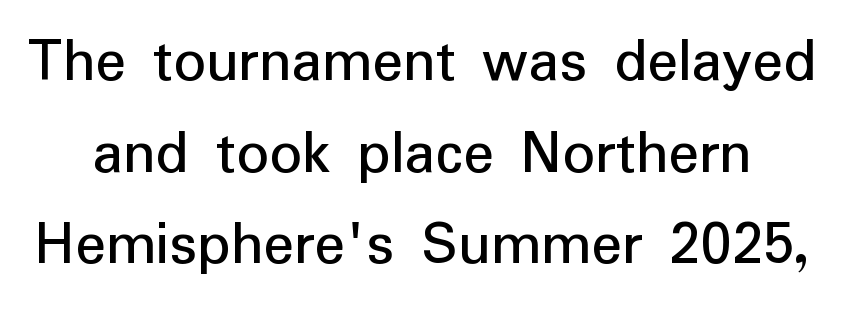
The image shows 64 px sans-serif type, upright; set normal line spacing (1.43x), normal letter spacing, not underlined; low stroke contrast and a medium x-height.
